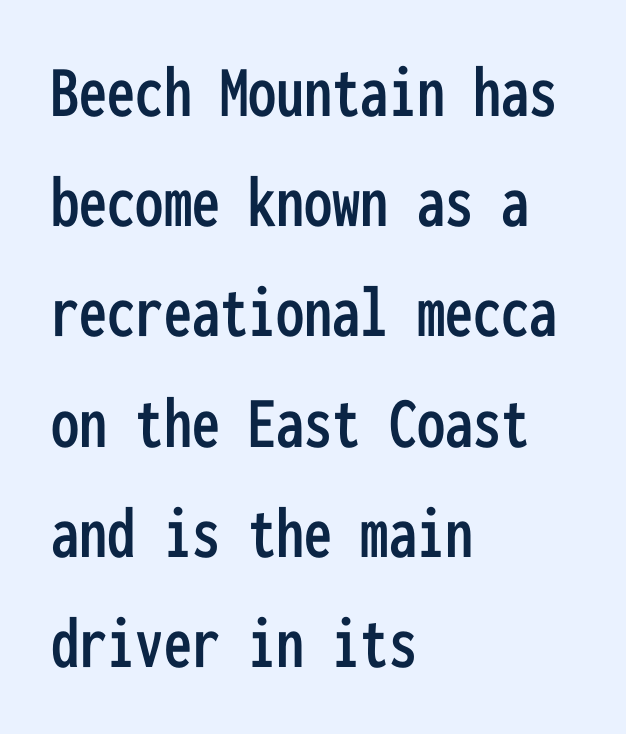
Q: Is the text italic (slanted)? A: No, it is upright.
Q: Is the typeface a serif or a sans-serif typeface? A: Sans-serif.
Q: Is the text underlined? A: No.
Q: How is the paragraph aligned? A: Left-aligned.
Q: Is the spacing between letters normal or unusually wide? A: Normal.
Q: Is the spacing between lines tight, normal or loose? A: Normal.
Q: Width (condensed, normal, or wide)? A: Condensed.
Q: Stroke contrast? A: Low.
Q: x-height? A: Medium.
Q: Monospaced? A: Yes.
